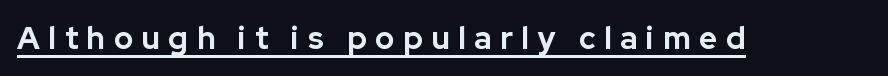
The image shows 31 px bold sans-serif type, upright; set unusually wide letter spacing (+0.28 em), underlined; low stroke contrast and a medium x-height.
